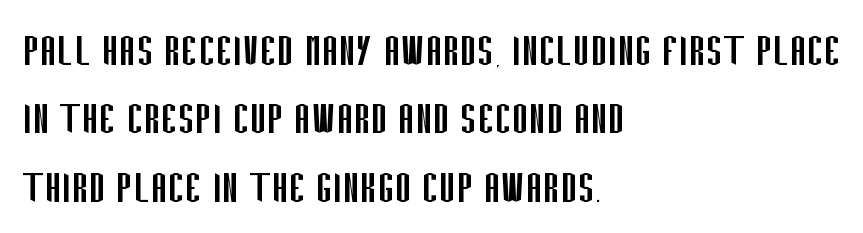
{"serif": "no", "italic": "no", "bold": "no", "weight": "regular", "width": "condensed", "stroke_contrast": "low", "x_height": "large", "monospaced": "no", "underline": "no", "align": "left", "line_spacing": "normal", "line_spacing_ratio": 1.34, "letter_spacing": "normal", "letter_spacing_em": 0.0, "glyph_px": 51}
